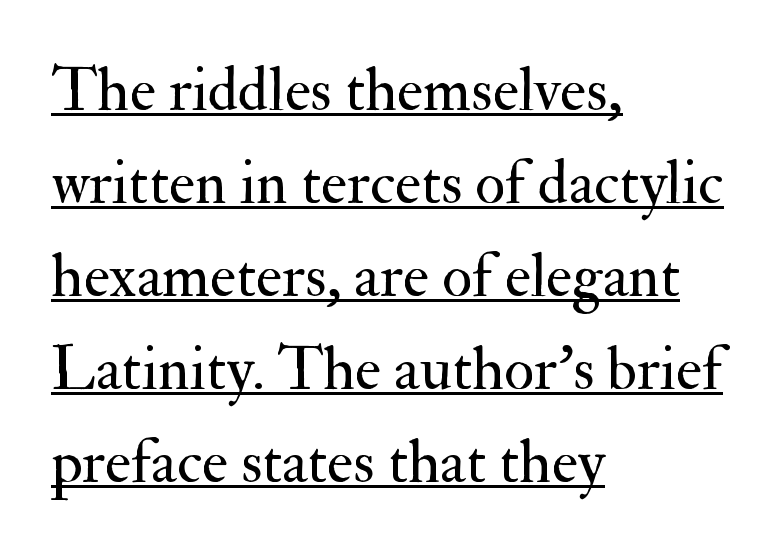
The image shows 62 px regular-weight serif type, upright; set left-aligned, normal line spacing (1.5x), normal letter spacing, underlined; medium stroke contrast and a small x-height.
